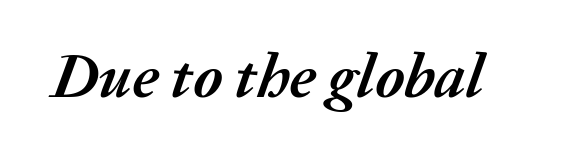
The image shows 62 px semibold type, italic (leaning right); set normal letter spacing, not underlined; medium stroke contrast and a medium x-height.
